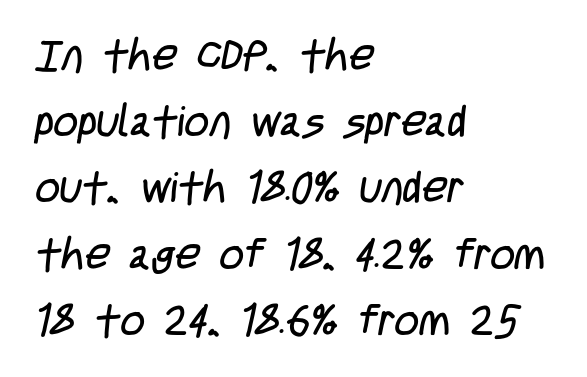
Q: Is the text bold? A: No.
Q: Is the typeface a serif or a sans-serif typeface? A: Sans-serif.
Q: Is the text underlined? A: No.
Q: How is the paragraph aligned? A: Left-aligned.
Q: Is the spacing between letters normal or unusually wide? A: Normal.
Q: Is the spacing between lines tight, normal or loose? A: Normal.
Q: Width (condensed, normal, or wide)? A: Condensed.
Q: Stroke contrast? A: Low.
Q: x-height? A: Large.
Q: Monospaced? A: No.
